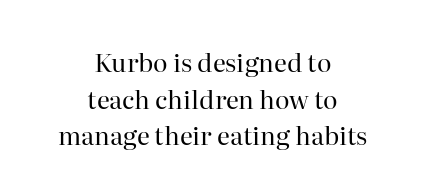
Q: Is the text bold? A: No.
Q: Is the text italic (slanted)? A: No, it is upright.
Q: Is the text underlined? A: No.
Q: How is the paragraph aligned? A: Centered.
Q: Is the spacing between letters normal or unusually wide? A: Normal.
Q: Is the spacing between lines tight, normal or loose? A: Normal.
